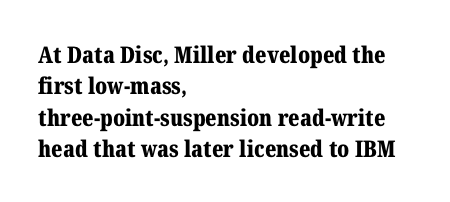
Q: Is the text bold? A: Yes.
Q: Is the text italic (slanted)? A: No, it is upright.
Q: Is the text underlined? A: No.
Q: How is the paragraph aligned? A: Left-aligned.
Q: Is the spacing between letters normal or unusually wide? A: Normal.
Q: Is the spacing between lines tight, normal or loose? A: Normal.
